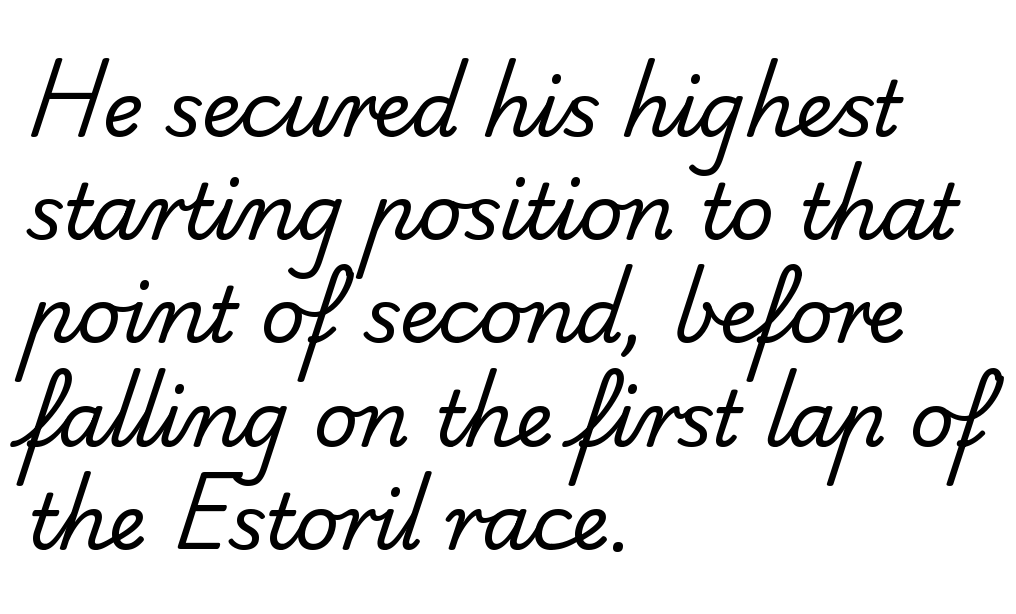
{"serif": "no", "bold": "no", "weight": "regular", "width": "normal", "stroke_contrast": "low", "x_height": "small", "monospaced": "no", "underline": "no", "align": "left", "line_spacing": "normal", "line_spacing_ratio": 1.34, "letter_spacing": "normal", "letter_spacing_em": 0.0, "glyph_px": 77}
